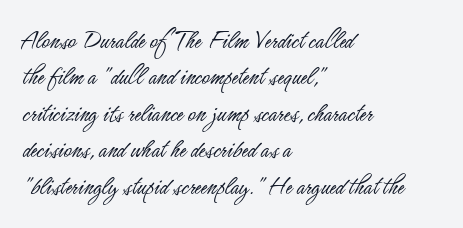
{"bold": "no", "underline": "no", "align": "left", "line_spacing": "normal", "line_spacing_ratio": 1.35, "letter_spacing": "normal", "letter_spacing_em": 0.0, "glyph_px": 27}
